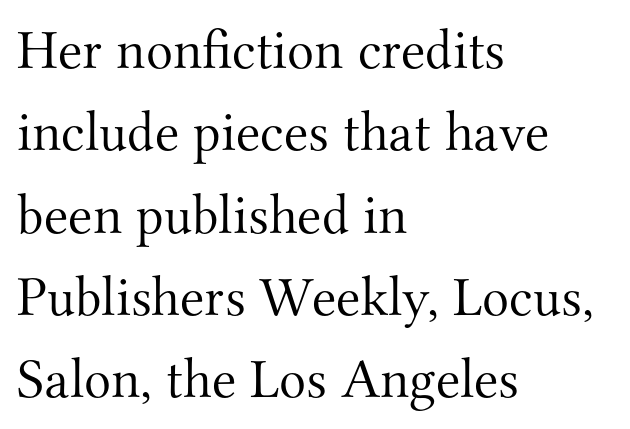
Q: Is the text bold? A: No.
Q: Is the text italic (slanted)? A: No, it is upright.
Q: Is the typeface a serif or a sans-serif typeface? A: Serif.
Q: Is the text underlined? A: No.
Q: How is the paragraph aligned? A: Left-aligned.
Q: Is the spacing between letters normal or unusually wide? A: Normal.
Q: Is the spacing between lines tight, normal or loose? A: Normal.
Q: Width (condensed, normal, or wide)? A: Normal.
Q: Stroke contrast? A: Medium.
Q: x-height? A: Small.
Q: Monospaced? A: No.
